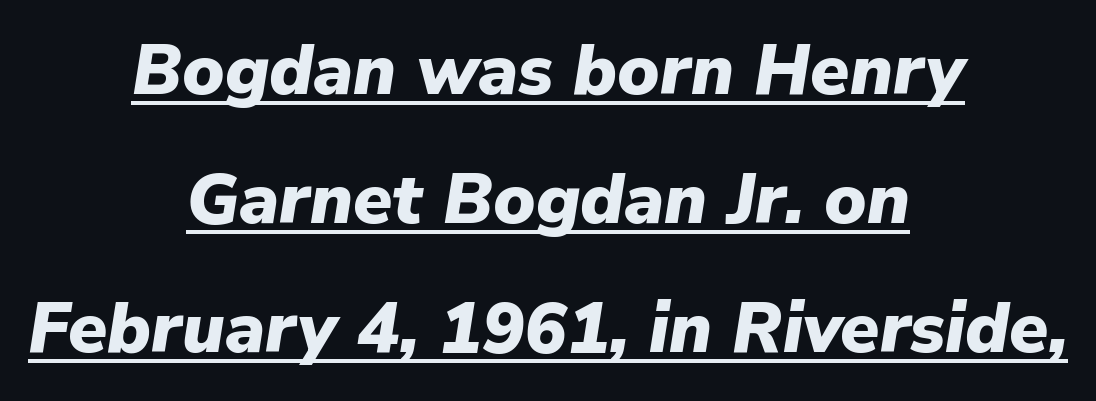
{"italic": "yes", "lean": "right", "slant_degrees": 9, "bold": "yes", "weight": "heavy", "width": "normal", "stroke_contrast": "low", "x_height": "medium", "monospaced": "no", "underline": "yes", "align": "center", "line_spacing_ratio": 1.82, "letter_spacing": "normal", "letter_spacing_em": 0.0, "glyph_px": 71}
